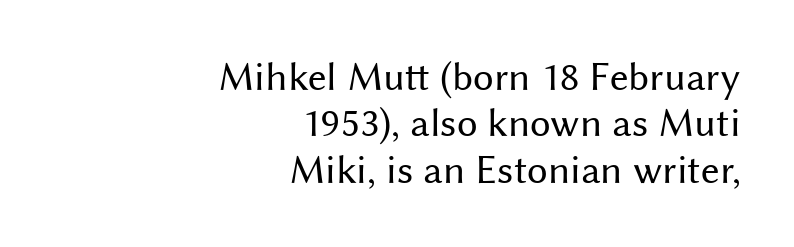
Q: Is the text bold? A: No.
Q: Is the text italic (slanted)? A: No, it is upright.
Q: Is the typeface a serif or a sans-serif typeface? A: Sans-serif.
Q: Is the text underlined? A: No.
Q: How is the paragraph aligned? A: Right-aligned.
Q: Is the spacing between letters normal or unusually wide? A: Normal.
Q: Is the spacing between lines tight, normal or loose? A: Tight.
Q: Width (condensed, normal, or wide)? A: Normal.
Q: Stroke contrast? A: Medium.
Q: x-height? A: Medium.
Q: Monospaced? A: No.
